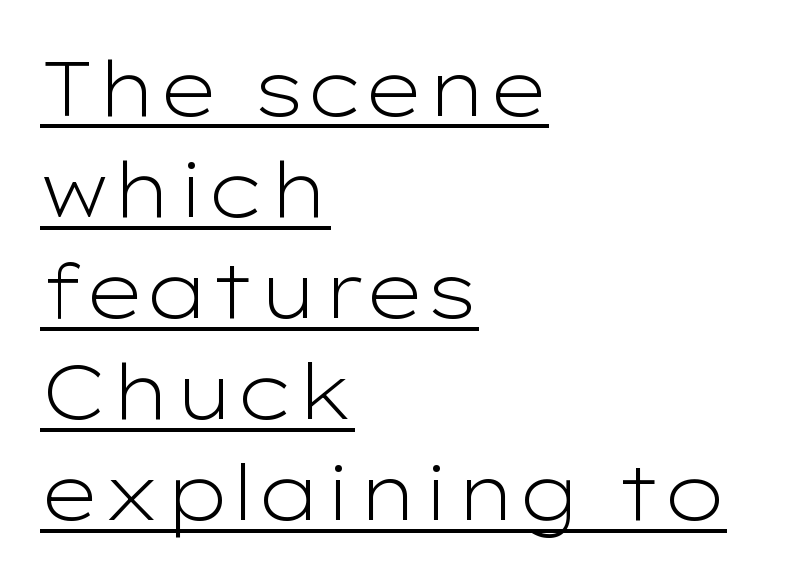
Inter-character spacing is left at the font's built-in metrics. The rag falls on the right side of this text block. Regarding serifs, this sample does without them. Characters remain perfectly vertical along every line.
